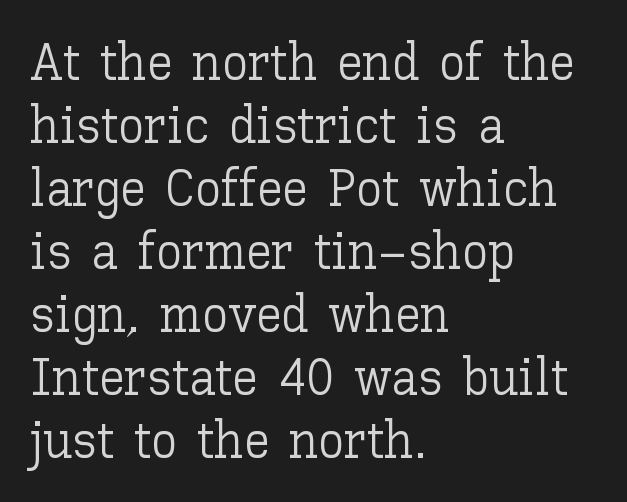
Quick note: underline off. These glyphs show unthickened strokes, regular width or finer. A typesetter would call this proportional, since set widths differ per character. Each line starts at the same left margin while the right side varies.
